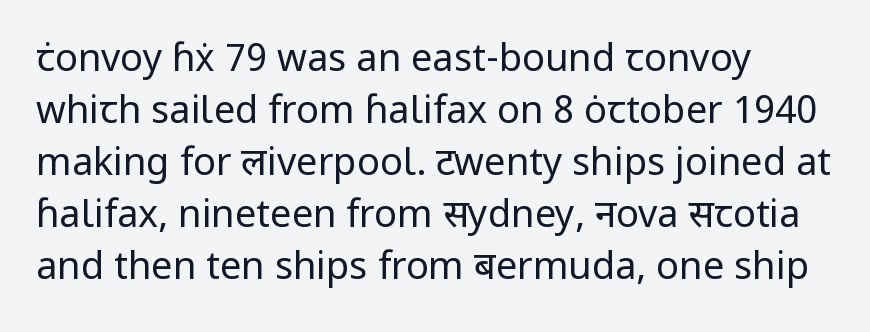
Q: Is the text bold? A: No.
Q: Is the text italic (slanted)? A: No, it is upright.
Q: Is the typeface a serif or a sans-serif typeface? A: Sans-serif.
Q: Is the text underlined? A: No.
Q: How is the paragraph aligned? A: Left-aligned.
Q: Is the spacing between letters normal or unusually wide? A: Normal.
Q: Is the spacing between lines tight, normal or loose? A: Normal.
Q: Width (condensed, normal, or wide)? A: Normal.
Q: Stroke contrast? A: Low.
Q: x-height? A: Medium.
Q: Monospaced? A: No.
